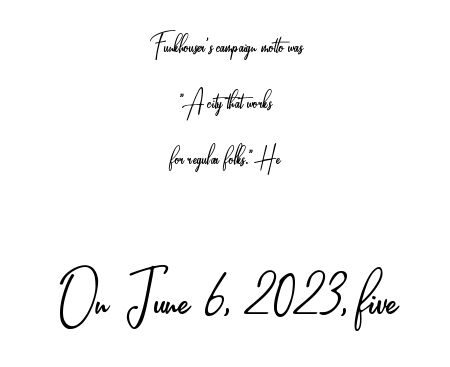
The passage shown is not bold in any degree. Looks like regular typesetting: each glyph gets only the width it needs. Descenders are the only things crossing below the line. Each letter's strokes conclude bluntly, with no projecting serifs.
